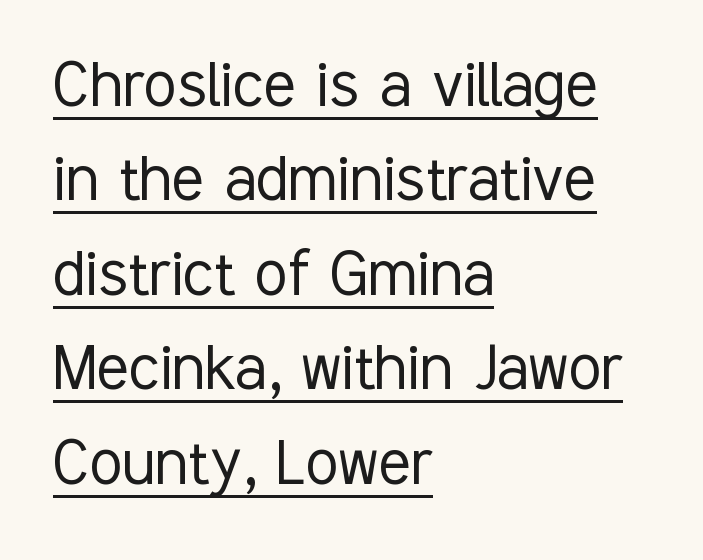
The image shows 75 px light, condensed sans-serif type, upright; set left-aligned, normal line spacing (1.26x), normal letter spacing, underlined; low stroke contrast and a medium x-height.
